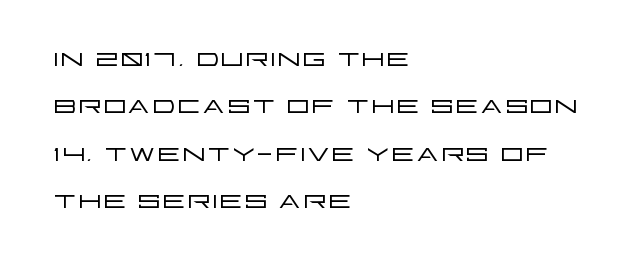
{"serif": "no", "italic": "no", "bold": "no", "weight": "light", "width": "wide", "stroke_contrast": "low", "x_height": "large", "monospaced": "no", "underline": "no", "align": "left", "line_spacing": "normal", "line_spacing_ratio": 1.28, "letter_spacing": "normal", "letter_spacing_em": 0.0, "glyph_px": 37}
